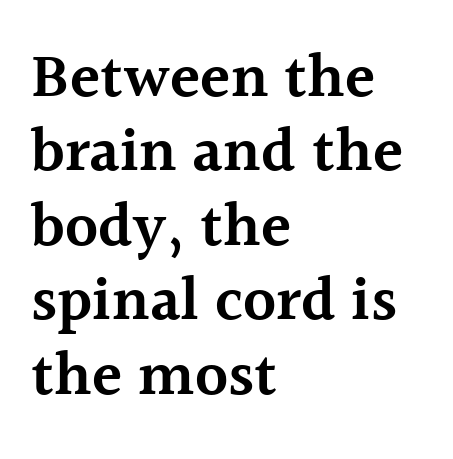
Q: Is the text bold? A: Semi-bold.
Q: Is the text italic (slanted)? A: No, it is upright.
Q: Is the typeface a serif or a sans-serif typeface? A: Serif.
Q: Is the text underlined? A: No.
Q: How is the paragraph aligned? A: Left-aligned.
Q: Is the spacing between letters normal or unusually wide? A: Normal.
Q: Width (condensed, normal, or wide)? A: Normal.
Q: x-height? A: Medium.
Q: Monospaced? A: No.
